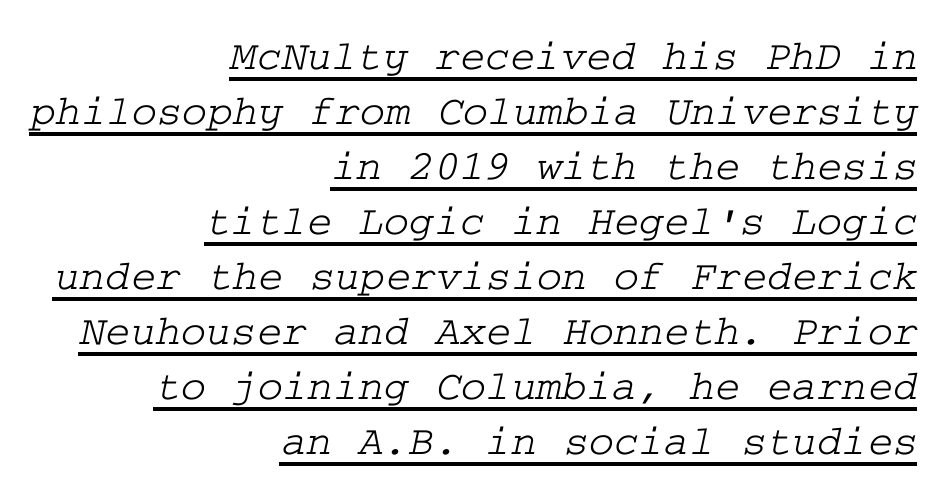
The image shows 43 px wide serif type; set right-aligned, normal line spacing (1.28x), normal letter spacing, underlined; low stroke contrast and a medium x-height.
